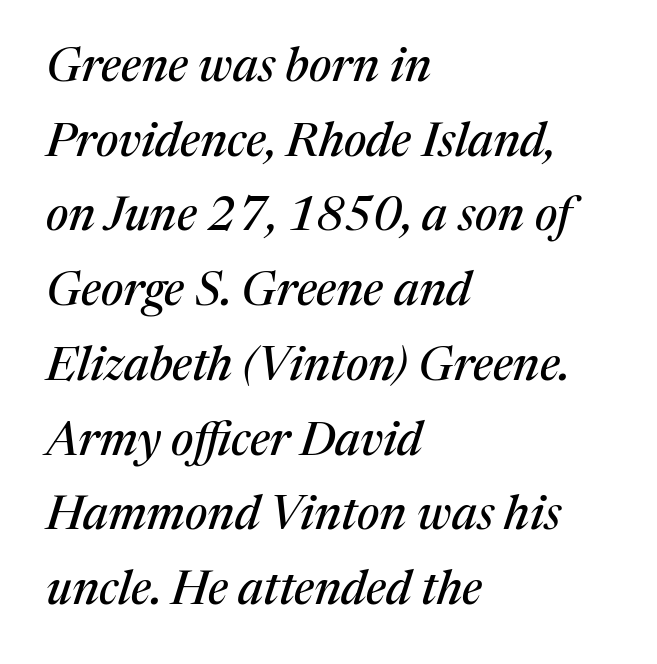
{"serif": "yes", "italic": "yes", "lean": "right", "slant_degrees": 17, "width": "normal", "stroke_contrast": "medium", "x_height": "medium", "monospaced": "no", "underline": "no", "align": "left", "line_spacing": "normal", "line_spacing_ratio": 1.59, "letter_spacing": "normal", "letter_spacing_em": 0.0, "glyph_px": 47}
